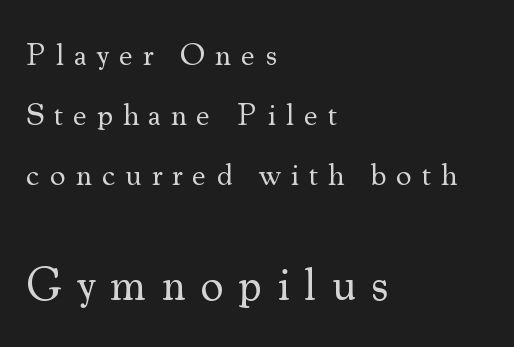
{"serif": "yes", "italic": "no", "bold": "no", "weight": "regular", "width": "normal", "stroke_contrast": "medium", "x_height": "small", "monospaced": "no", "underline": "no", "align": "left", "line_spacing": "loose", "line_spacing_ratio": 1.93, "letter_spacing": "wide", "letter_spacing_em": 0.32, "larger_block": "second", "size_ratio": 1.48, "glyph_px": 46}
